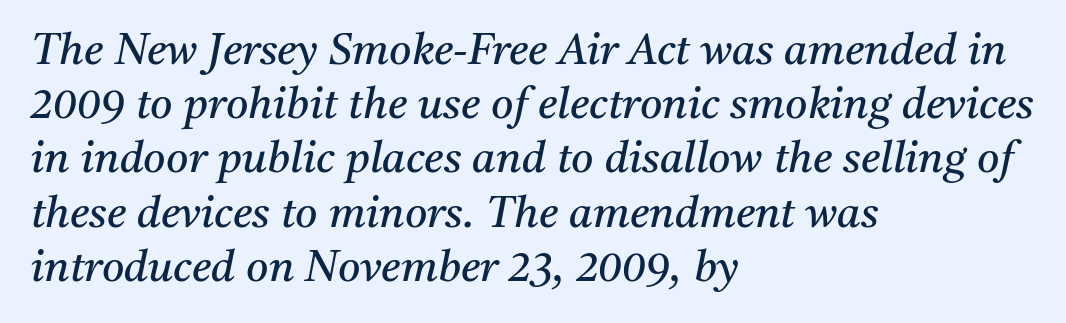
The image shows 43 px regular-weight serif type, italic (leaning right); set left-aligned, normal line spacing (1.26x), normal letter spacing, not underlined; medium stroke contrast and a medium x-height.
